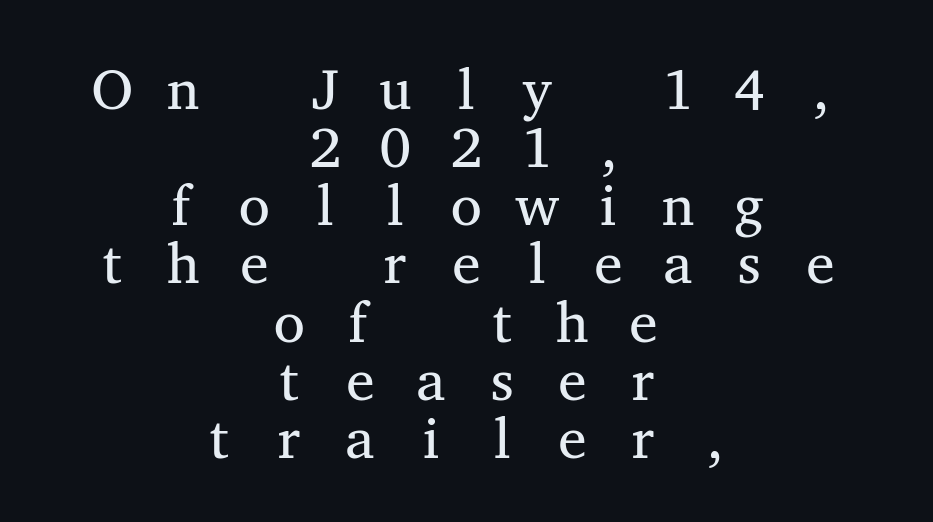
Q: Is the text bold? A: No.
Q: Is the text italic (slanted)? A: No, it is upright.
Q: Is the typeface a serif or a sans-serif typeface? A: Serif.
Q: Is the text underlined? A: No.
Q: How is the paragraph aligned? A: Centered.
Q: Is the spacing between letters normal or unusually wide? A: Unusually wide.
Q: Is the spacing between lines tight, normal or loose? A: Tight.
Q: Width (condensed, normal, or wide)? A: Wide.
Q: Stroke contrast? A: Medium.
Q: x-height? A: Medium.
Q: Monospaced? A: Yes.
